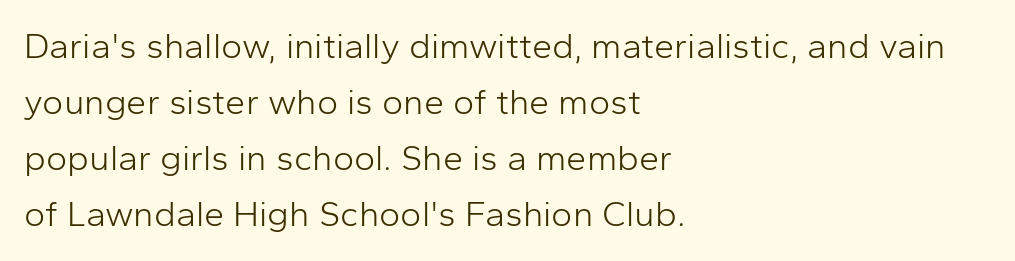
The image shows 36 px light sans-serif type, upright; set left-aligned, normal line spacing (1.56x), normal letter spacing, not underlined; low stroke contrast and a medium x-height.
